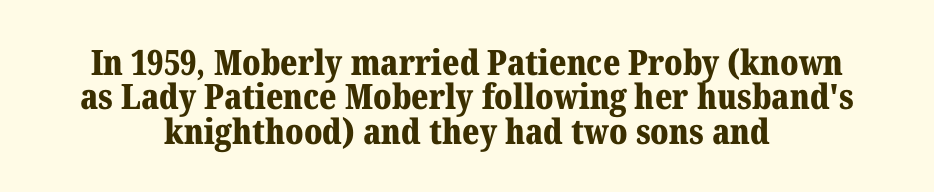
Q: Is the text bold? A: Yes.
Q: Is the text italic (slanted)? A: No, it is upright.
Q: Is the typeface a serif or a sans-serif typeface? A: Serif.
Q: Is the text underlined? A: No.
Q: How is the paragraph aligned? A: Centered.
Q: Is the spacing between letters normal or unusually wide? A: Normal.
Q: Is the spacing between lines tight, normal or loose? A: Tight.
Q: Width (condensed, normal, or wide)? A: Normal.
Q: Stroke contrast? A: Medium.
Q: x-height? A: Medium.
Q: Monospaced? A: No.
